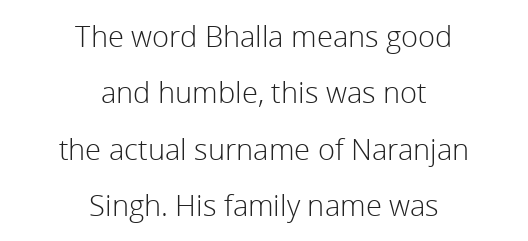
Q: Is the text bold? A: No.
Q: Is the text italic (slanted)? A: No, it is upright.
Q: Is the typeface a serif or a sans-serif typeface? A: Sans-serif.
Q: Is the text underlined? A: No.
Q: How is the paragraph aligned? A: Centered.
Q: Is the spacing between letters normal or unusually wide? A: Normal.
Q: Is the spacing between lines tight, normal or loose? A: Loose.
Q: Width (condensed, normal, or wide)? A: Normal.
Q: x-height? A: Medium.
Q: Monospaced? A: No.
